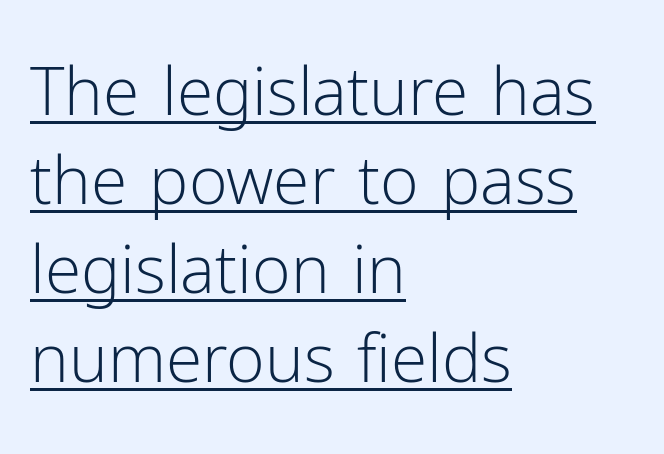
The letters advance in unequal steps, a hallmark of proportional type. Short note: letters normally spaced. Every row of glyphs begins at an identical x-position on the left. Weight: in the light-to-regular range. The glyphs in this specimen are sans serif. Check the space under the baseline: a stroke is drawn there.
